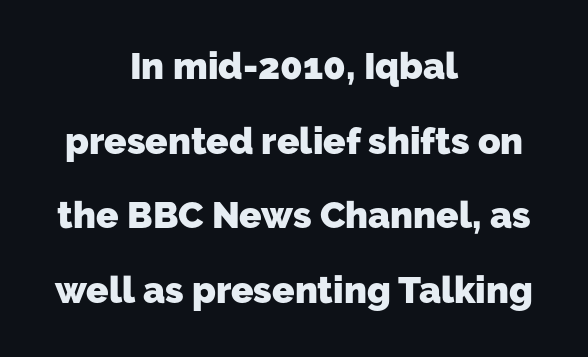
{"serif": "no", "bold": "yes", "weight": "heavy", "width": "normal", "stroke_contrast": "low", "x_height": "medium", "monospaced": "no", "underline": "no", "align": "center", "line_spacing": "loose", "line_spacing_ratio": 2.02, "letter_spacing": "normal", "letter_spacing_em": 0.0, "glyph_px": 37}
